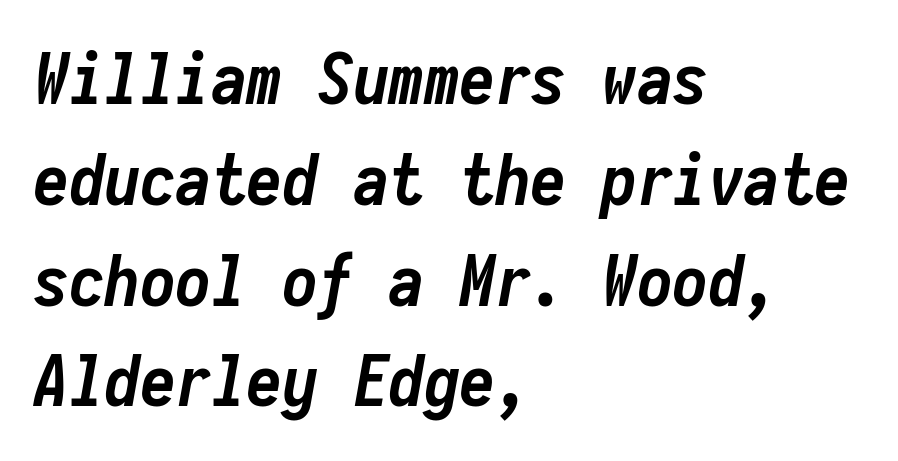
{"italic": "yes", "lean": "right", "slant_degrees": 10, "bold": "yes", "weight": "semibold", "width": "condensed", "stroke_contrast": "low", "x_height": "medium", "monospaced": "yes", "underline": "no", "align": "left", "line_spacing": "normal", "line_spacing_ratio": 1.42, "letter_spacing": "normal", "letter_spacing_em": 0.0, "glyph_px": 71}
